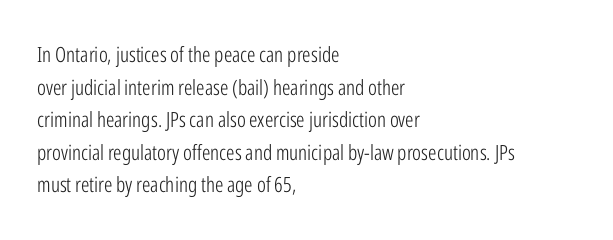
The image shows 21 px text type, upright; set left-aligned, normal line spacing (1.55x), normal letter spacing, not underlined.
